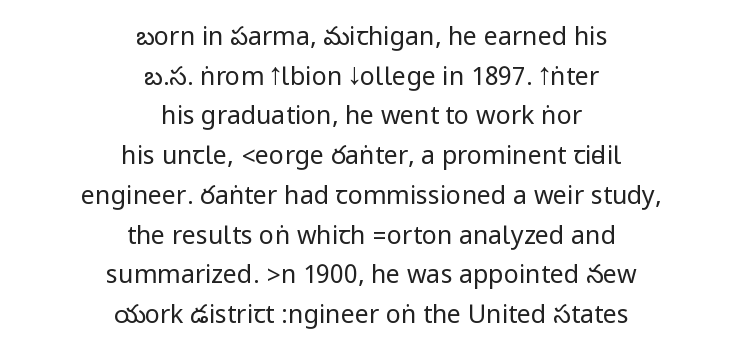
Q: Is the text bold? A: No.
Q: Is the text italic (slanted)? A: No, it is upright.
Q: Is the text underlined? A: No.
Q: How is the paragraph aligned? A: Centered.
Q: Is the spacing between letters normal or unusually wide? A: Normal.
Q: Is the spacing between lines tight, normal or loose? A: Normal.
